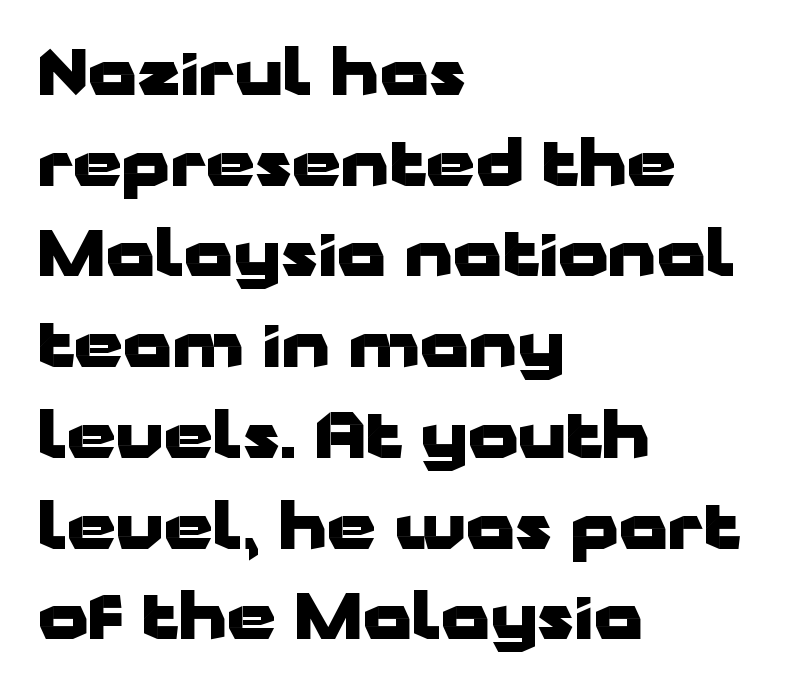
You'd pick this weight for a headline — it's a proper bold. Check where the strokes stop: nothing finishes them off — pure sans. Is there much room between lines? A standard amount, neither cramped nor airy. In terms of posture, this sample is upright. The passage shown is typed in a proportional face where columns would drift.
